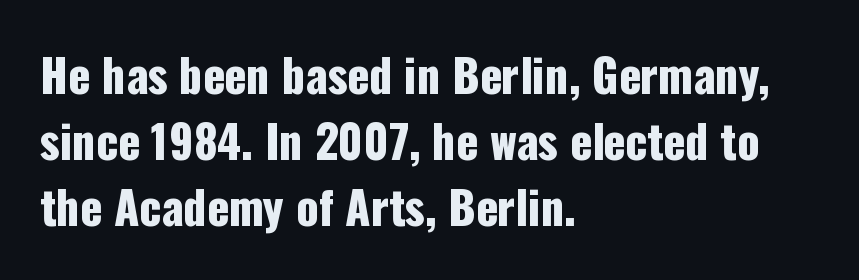
These lines stack with their left ends in a neat column. Decoration check: the copy has no underline. It's the straight-up-and-down kind of type. The letters advance in unequal steps, a hallmark of proportional type.
